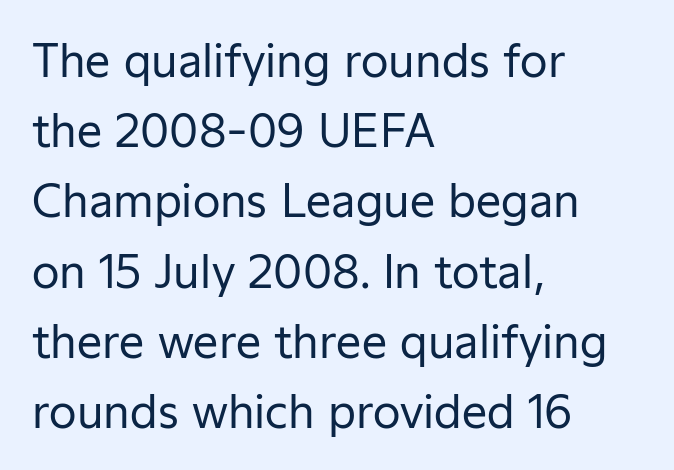
{"serif": "no", "italic": "no", "bold": "no", "weight": "regular", "width": "normal", "stroke_contrast": "low", "x_height": "medium", "monospaced": "no", "underline": "no", "align": "left", "line_spacing": "normal", "line_spacing_ratio": 1.56, "letter_spacing": "normal", "letter_spacing_em": 0.0, "glyph_px": 45}
